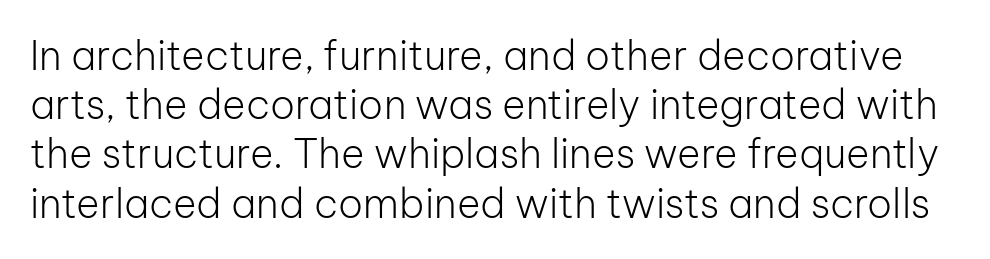
{"serif": "no", "italic": "no", "bold": "no", "weight": "light", "width": "normal", "stroke_contrast": "low", "x_height": "medium", "monospaced": "no", "underline": "no", "line_spacing_ratio": 1.23, "letter_spacing": "normal", "letter_spacing_em": 0.0, "glyph_px": 40}
